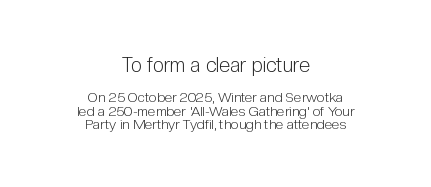
{"italic": "no", "bold": "no", "underline": "no", "align": "center", "line_spacing": "tight", "line_spacing_ratio": 0.96, "letter_spacing": "normal", "letter_spacing_em": 0.0, "larger_block": "first", "size_ratio": 1.43, "glyph_px": 20}
